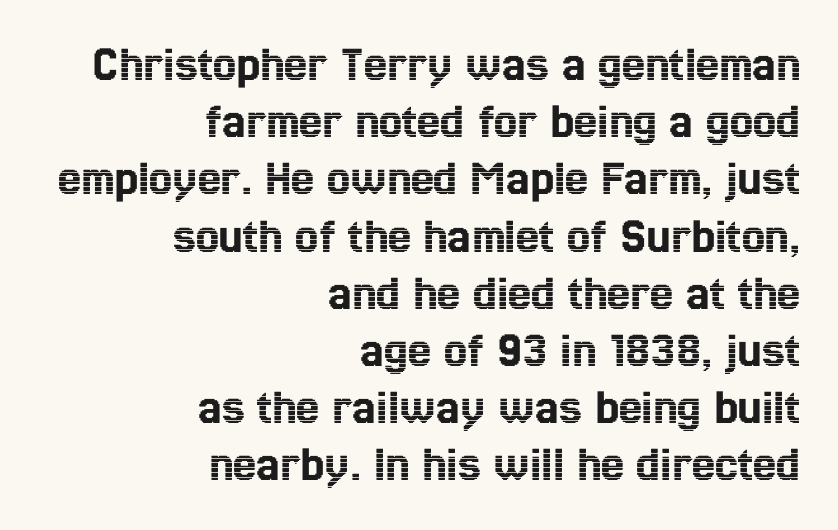
Q: Is the text italic (slanted)? A: No, it is upright.
Q: Is the text underlined? A: No.
Q: How is the paragraph aligned? A: Right-aligned.
Q: Is the spacing between letters normal or unusually wide? A: Normal.
Q: Is the spacing between lines tight, normal or loose? A: Tight.
Q: Width (condensed, normal, or wide)? A: Condensed.
Q: x-height? A: Medium.
Q: Monospaced? A: No.
